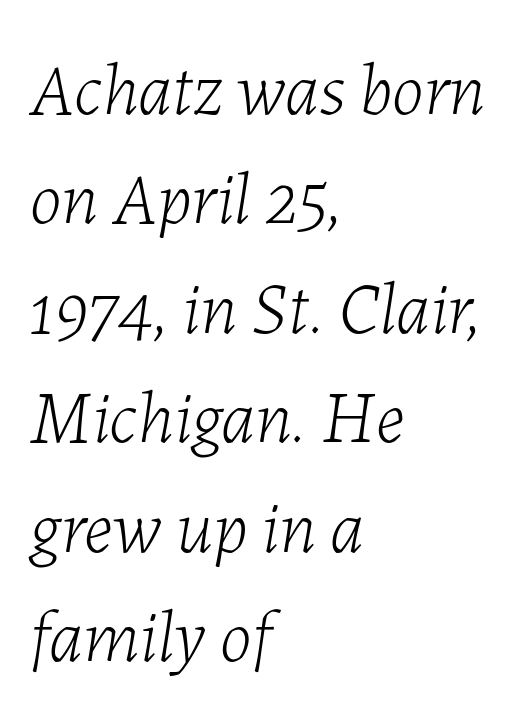
{"italic": "yes", "lean": "right", "slant_degrees": 7, "bold": "no", "weight": "light", "width": "normal", "stroke_contrast": "low", "x_height": "medium", "monospaced": "no", "underline": "no", "align": "left", "line_spacing": "normal", "line_spacing_ratio": 1.5, "letter_spacing": "normal", "letter_spacing_em": 0.0, "glyph_px": 73}
